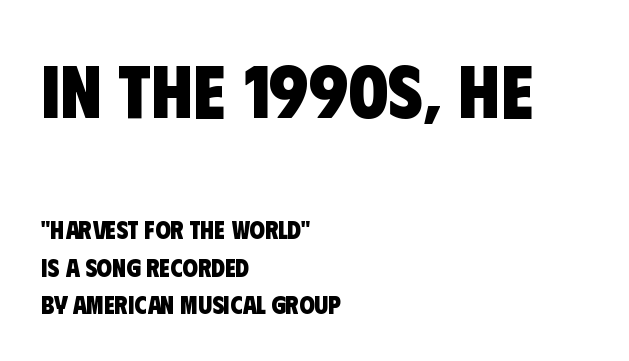
The image shows 75 px heavy, condensed sans-serif type; set left-aligned, normal line spacing (1.5x), normal letter spacing, not underlined; the first (top) block is 3.0x larger; low stroke contrast and a large x-height.
